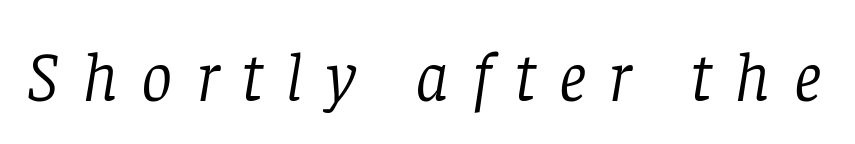
{"serif": "yes", "italic": "yes", "lean": "right", "slant_degrees": 8, "bold": "no", "weight": "light", "width": "normal", "stroke_contrast": "low", "x_height": "large", "monospaced": "no", "underline": "no", "letter_spacing": "wide", "letter_spacing_em": 0.33, "glyph_px": 70}
